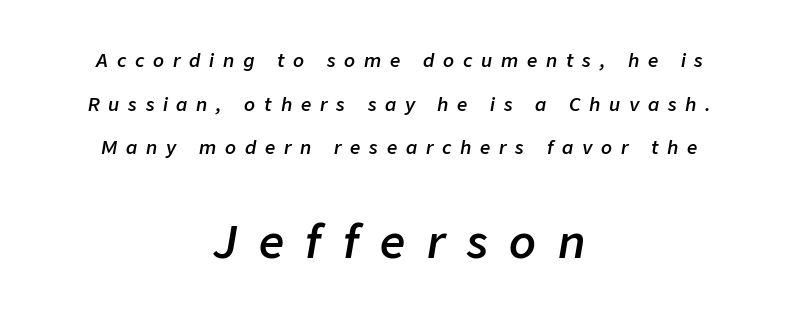
{"italic": "yes", "lean": "right", "slant_degrees": 9, "bold": "semi", "weight": "semibold", "width": "normal", "stroke_contrast": "low", "x_height": "medium", "monospaced": "no", "underline": "no", "align": "center", "line_spacing": "loose", "line_spacing_ratio": 2.42, "letter_spacing": "wide", "letter_spacing_em": 0.49, "larger_block": "second", "size_ratio": 2.44, "glyph_px": 44}
